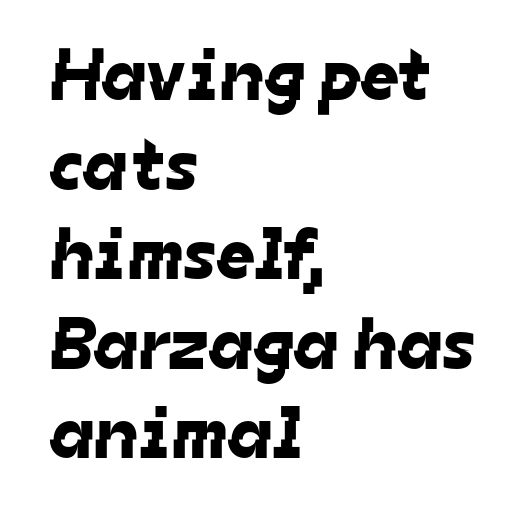
The image shows 74 px sans-serif type; set left-aligned, line spacing 1.21x, normal letter spacing, not underlined; low stroke contrast and a medium x-height.
